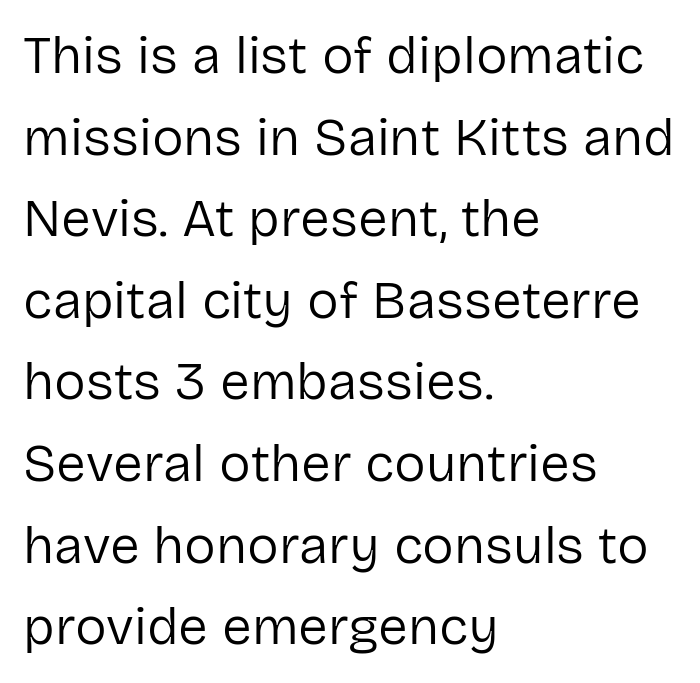
{"serif": "no", "italic": "no", "bold": "no", "weight": "regular", "width": "normal", "stroke_contrast": "low", "x_height": "medium", "monospaced": "no", "underline": "no", "align": "left", "line_spacing": "normal", "line_spacing_ratio": 1.54, "letter_spacing": "normal", "letter_spacing_em": 0.0, "glyph_px": 53}
